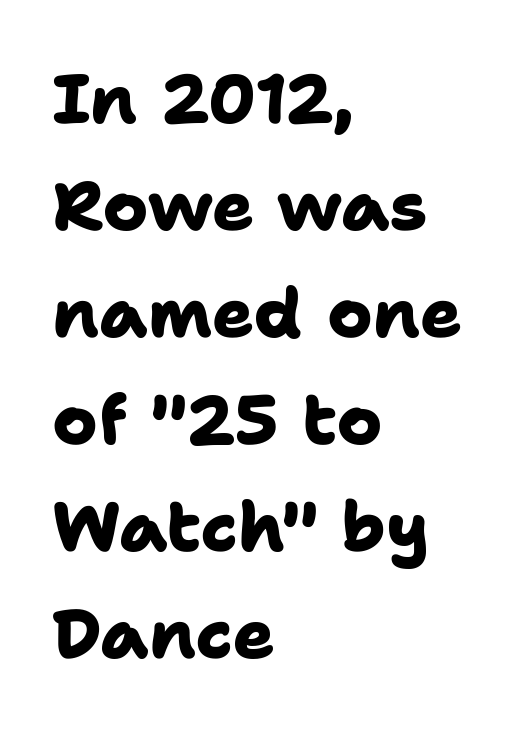
Type without underlining. This rendering uses left alignment, leaving the right contour irregular. Typographic density is high because the face is bold. Looks like regular typesetting: each glyph gets only the width it needs. The tracking reads as untouched default to a designer's eye.
